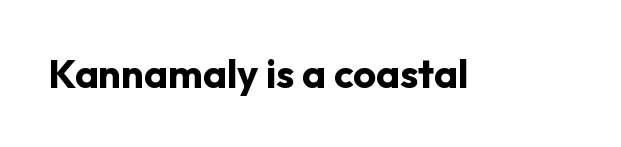
The image shows 40 px bold sans-serif type, upright; set normal letter spacing, not underlined; low stroke contrast and a medium x-height.
